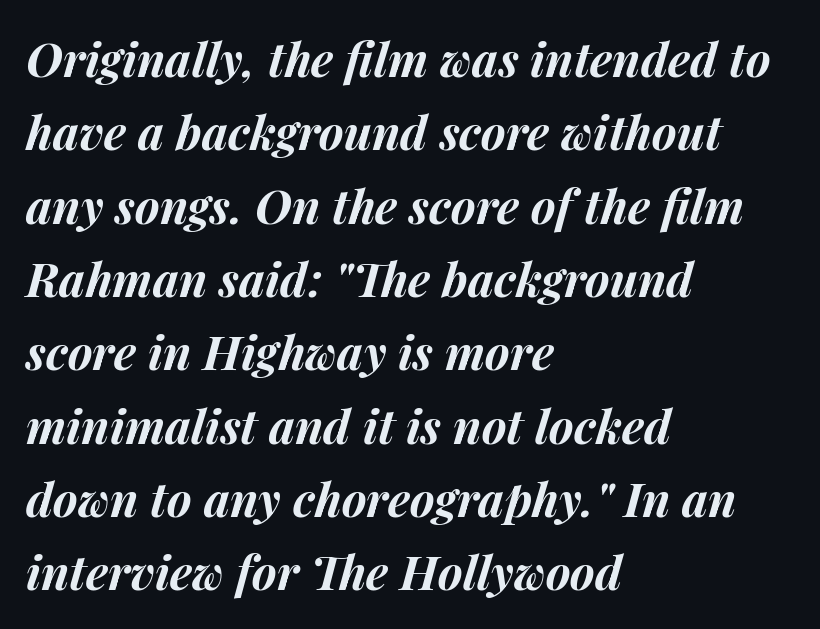
The image shows 47 px bold type, italic (leaning right); set left-aligned, normal line spacing (1.56x), normal letter spacing, not underlined; medium stroke contrast and a medium x-height.
